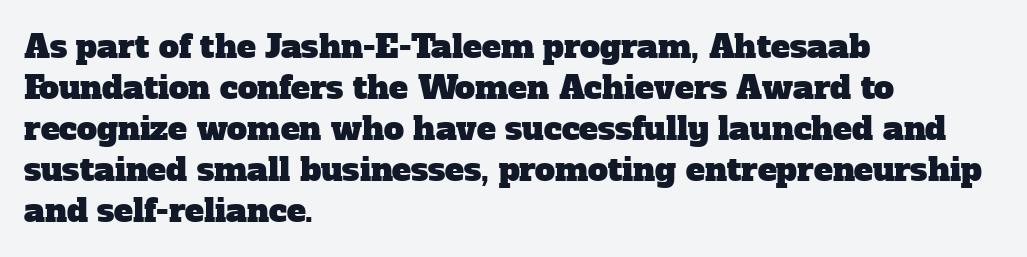
The image shows 32 px serif type; set left-aligned, normal line spacing (1.28x), normal letter spacing, not underlined; low stroke contrast and a medium x-height.
